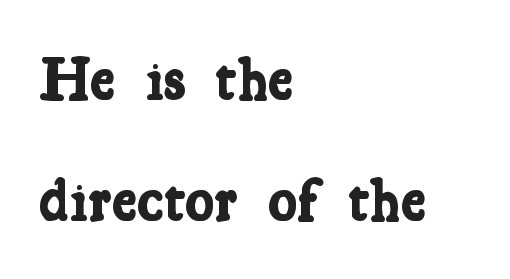
Q: Is the text bold? A: Yes.
Q: Is the typeface a serif or a sans-serif typeface? A: Serif.
Q: Is the text underlined? A: No.
Q: How is the paragraph aligned? A: Left-aligned.
Q: Is the spacing between letters normal or unusually wide? A: Normal.
Q: Is the spacing between lines tight, normal or loose? A: Loose.
Q: Width (condensed, normal, or wide)? A: Condensed.
Q: Stroke contrast? A: Low.
Q: x-height? A: Medium.
Q: Monospaced? A: No.
